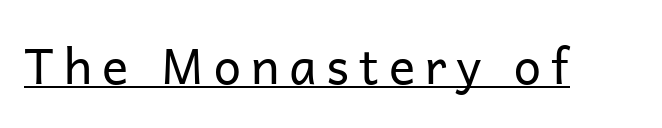
Q: Is the text bold? A: No.
Q: Is the text italic (slanted)? A: No, it is upright.
Q: Is the typeface a serif or a sans-serif typeface? A: Sans-serif.
Q: Is the text underlined? A: Yes.
Q: Is the spacing between letters normal or unusually wide? A: Unusually wide.
Q: Width (condensed, normal, or wide)? A: Normal.
Q: Stroke contrast? A: Low.
Q: x-height? A: Medium.
Q: Monospaced? A: No.
